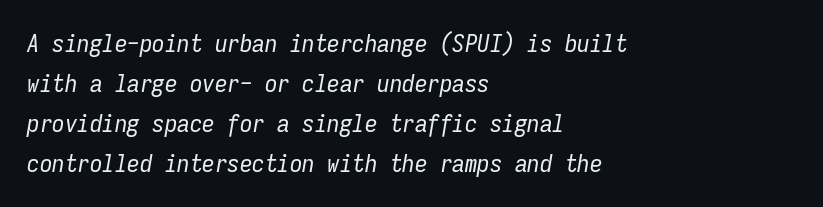
Plain, unruled lines of type. Think standard paragraph weight, or any step lighter than that. The lines in this sample share a left origin and differ only in where they stop. You can tell it's italic because the verticals aren't actually vertical. Students, observe: this is what conventionally led text looks like. The letters sit at their default tracking, neither squeezed nor spread.
